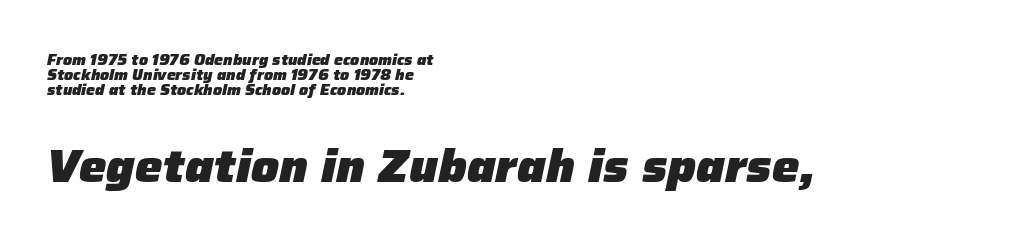
The image shows 46 px heavy type, italic (leaning right); set left-aligned, tight line spacing (1.0x), normal letter spacing, not underlined; the second (bottom) block is 3.07x larger; low stroke contrast and a medium x-height.
